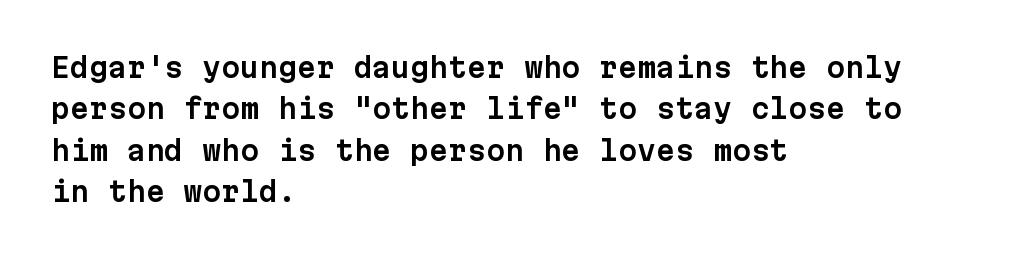
The image shows 27 px text type, upright; set left-aligned, normal line spacing (1.53x), normal letter spacing, not underlined.
